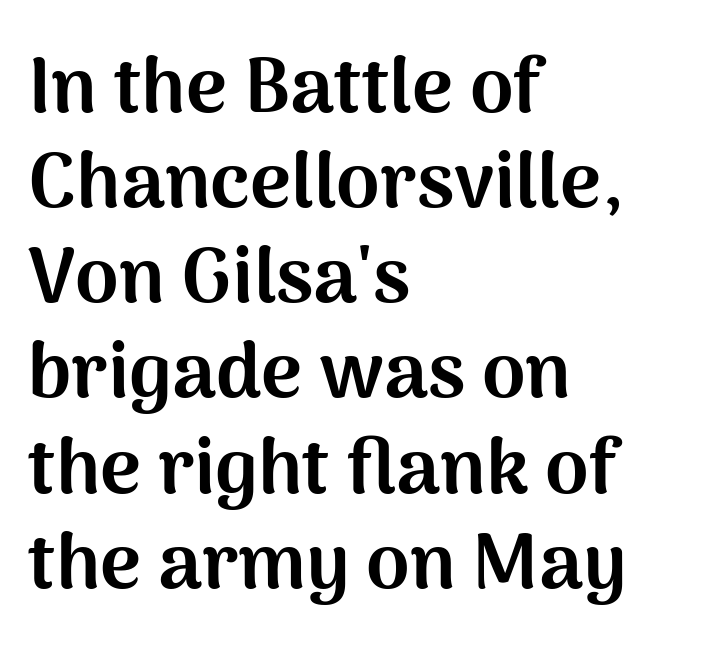
Q: Is the text bold? A: Yes.
Q: Is the text italic (slanted)? A: No, it is upright.
Q: Is the typeface a serif or a sans-serif typeface? A: Sans-serif.
Q: Is the text underlined? A: No.
Q: How is the paragraph aligned? A: Left-aligned.
Q: Is the spacing between letters normal or unusually wide? A: Normal.
Q: Width (condensed, normal, or wide)? A: Normal.
Q: Stroke contrast? A: Medium.
Q: x-height? A: Medium.
Q: Monospaced? A: No.
